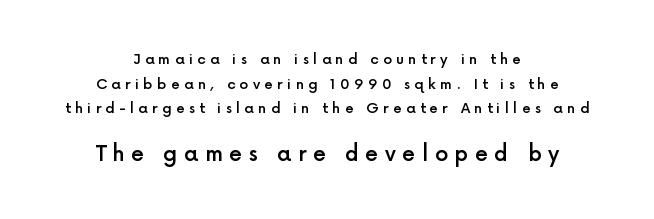
The image shows 21 px text type, upright; set centered, line spacing 1.76x, unusually wide letter spacing (+0.31 em), not underlined; the second (bottom) block is 1.5x larger.
